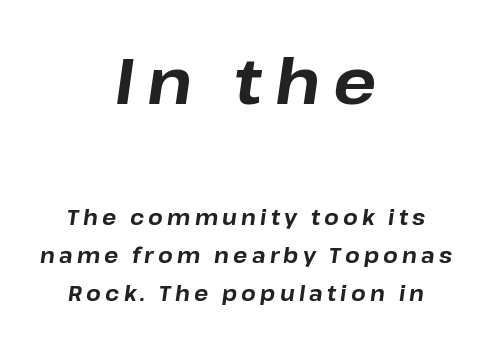
Q: Is the text bold? A: Yes.
Q: Is the text italic (slanted)? A: Yes, it leans right by about 8 degrees.
Q: Is the text underlined? A: No.
Q: How is the paragraph aligned? A: Centered.
Q: Is the spacing between letters normal or unusually wide? A: Unusually wide.
Q: Which block of text is set in a larger size, the first (top) or the second (bottom)? A: The first (top) one.
Q: Width (condensed, normal, or wide)? A: Normal.
Q: Stroke contrast? A: Low.
Q: x-height? A: Medium.
Q: Monospaced? A: No.
